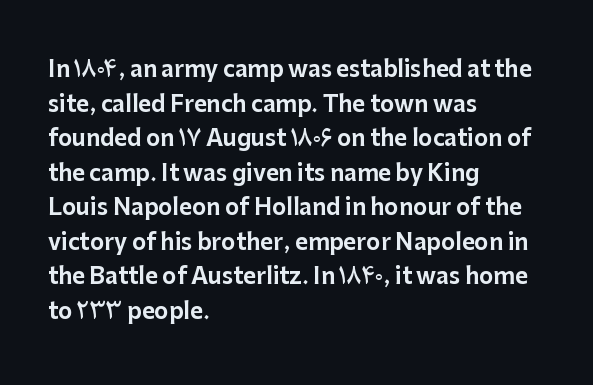
The image shows 22 px text type, upright; set left-aligned, normal line spacing (1.57x), normal letter spacing, not underlined.
